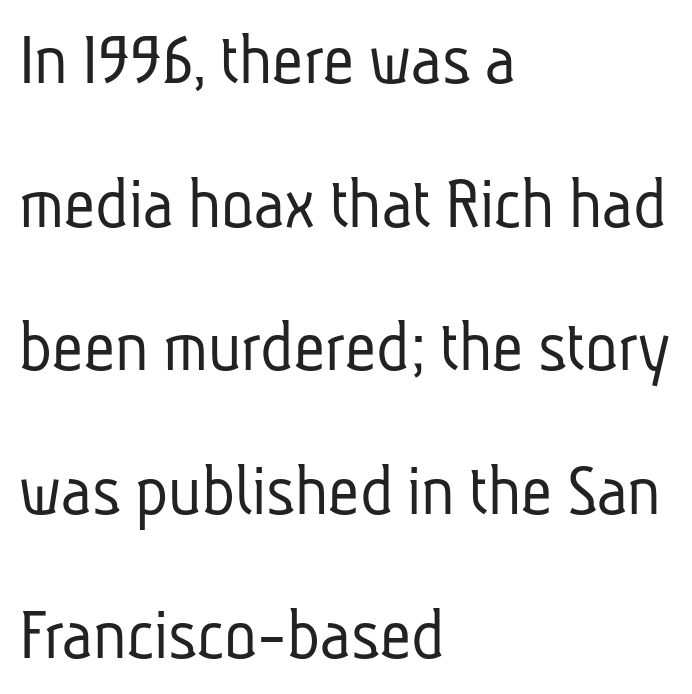
{"serif": "no", "bold": "no", "weight": "light", "width": "condensed", "stroke_contrast": "low", "x_height": "medium", "monospaced": "no", "underline": "no", "align": "left", "line_spacing_ratio": 1.89, "letter_spacing": "normal", "letter_spacing_em": 0.0, "glyph_px": 76}
